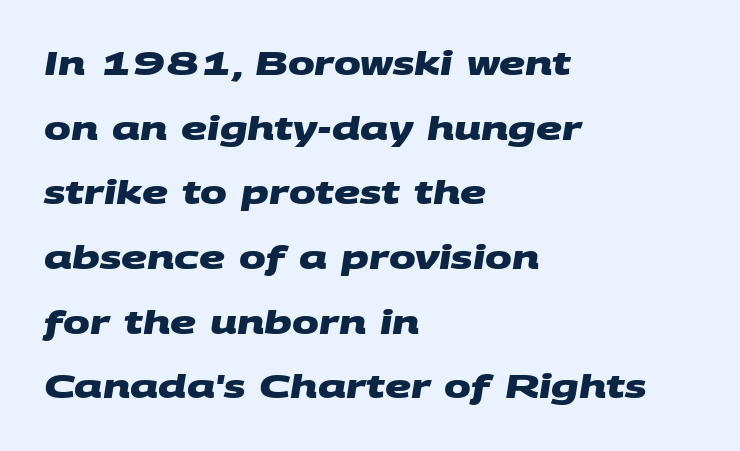
Q: Is the text bold? A: Yes.
Q: Is the typeface a serif or a sans-serif typeface? A: Sans-serif.
Q: Is the text underlined? A: No.
Q: How is the paragraph aligned? A: Left-aligned.
Q: Is the spacing between letters normal or unusually wide? A: Normal.
Q: Is the spacing between lines tight, normal or loose? A: Loose.
Q: Width (condensed, normal, or wide)? A: Wide.
Q: Stroke contrast? A: Medium.
Q: x-height? A: Large.
Q: Monospaced? A: No.
